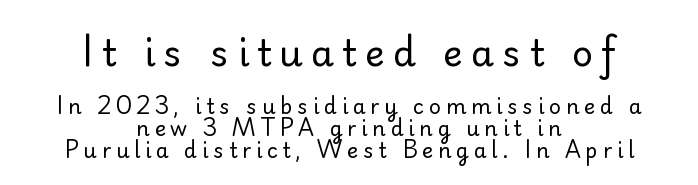
Quick note: interline space is minimal. The composition opens big and finishes small. The font family rendered here belongs to the sans-serif group. Loose tracking; the words dissolve into strings of separated letters.
